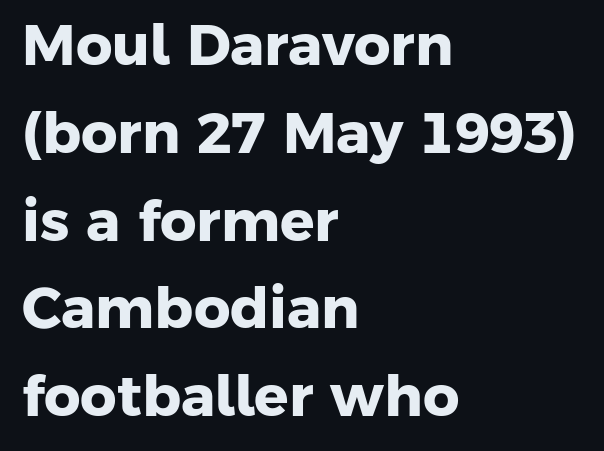
Q: Is the text bold? A: Yes.
Q: Is the typeface a serif or a sans-serif typeface? A: Sans-serif.
Q: Is the text underlined? A: No.
Q: How is the paragraph aligned? A: Left-aligned.
Q: Is the spacing between letters normal or unusually wide? A: Normal.
Q: Is the spacing between lines tight, normal or loose? A: Normal.
Q: Width (condensed, normal, or wide)? A: Normal.
Q: Stroke contrast? A: Low.
Q: x-height? A: Medium.
Q: Monospaced? A: No.
